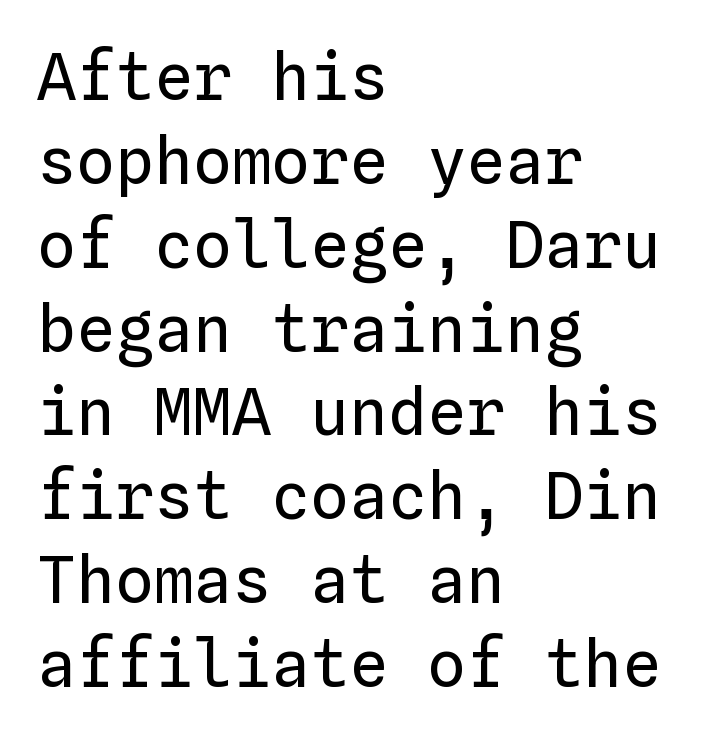
{"italic": "no", "bold": "no", "weight": "regular", "width": "normal", "stroke_contrast": "low", "x_height": "medium", "monospaced": "yes", "underline": "no", "align": "left", "line_spacing": "normal", "line_spacing_ratio": 1.29, "letter_spacing": "normal", "letter_spacing_em": 0.0, "glyph_px": 65}
